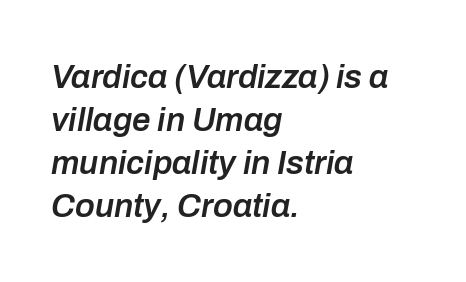
{"italic": "yes", "lean": "right", "slant_degrees": 10, "bold": "semi", "weight": "semibold", "width": "normal", "stroke_contrast": "low", "x_height": "medium", "monospaced": "no", "underline": "no", "align": "left", "line_spacing": "normal", "line_spacing_ratio": 1.3, "letter_spacing": "normal", "letter_spacing_em": 0.0, "glyph_px": 33}
